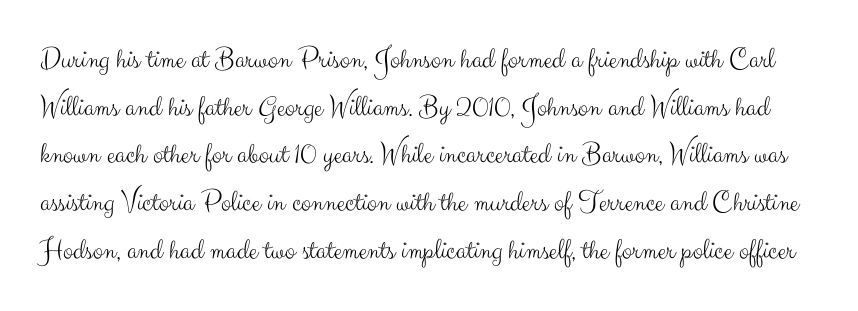
The image shows 30 px light sans-serif type; set normal line spacing (1.59x), normal letter spacing, not underlined; medium stroke contrast and a small x-height.
